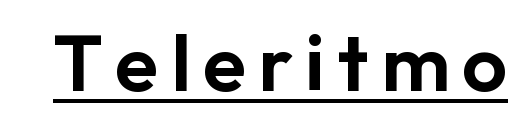
{"serif": "no", "italic": "no", "width": "normal", "stroke_contrast": "low", "x_height": "medium", "monospaced": "no", "underline": "yes", "glyph_px": 79}
